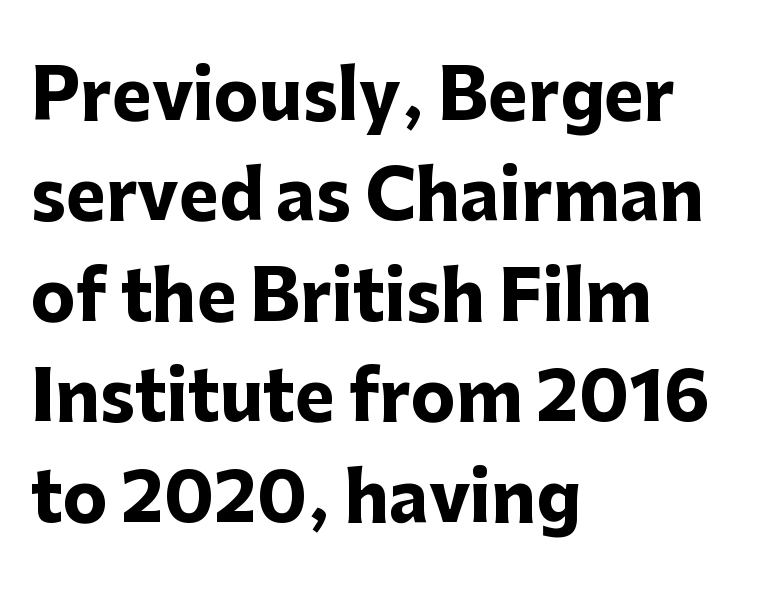
{"serif": "no", "italic": "no", "bold": "yes", "weight": "heavy", "width": "normal", "stroke_contrast": "low", "x_height": "medium", "monospaced": "no", "underline": "no", "align": "left", "line_spacing": "normal", "line_spacing_ratio": 1.5, "letter_spacing": "normal", "letter_spacing_em": 0.0, "glyph_px": 67}
